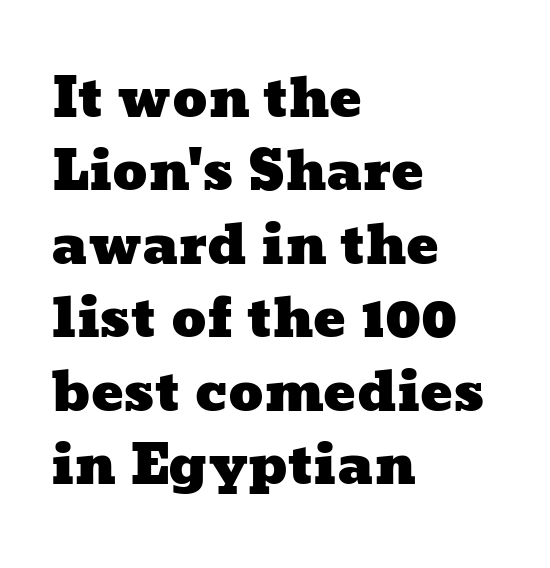
Q: Is the text underlined? A: No.
Q: How is the paragraph aligned? A: Left-aligned.
Q: Is the spacing between letters normal or unusually wide? A: Normal.
Q: Is the spacing between lines tight, normal or loose? A: Normal.
Q: Width (condensed, normal, or wide)? A: Wide.
Q: Stroke contrast? A: Low.
Q: x-height? A: Medium.
Q: Monospaced? A: No.
